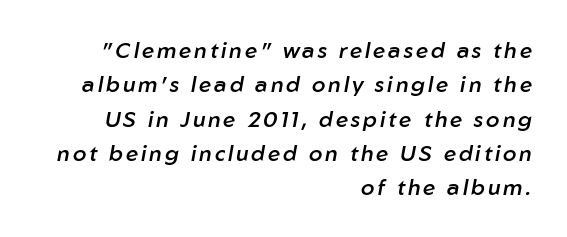
Q: Is the text bold? A: Semi-bold.
Q: Is the text italic (slanted)? A: Yes, it leans right by about 10 degrees.
Q: Is the text underlined? A: No.
Q: How is the paragraph aligned? A: Right-aligned.
Q: Is the spacing between lines tight, normal or loose? A: Normal.
